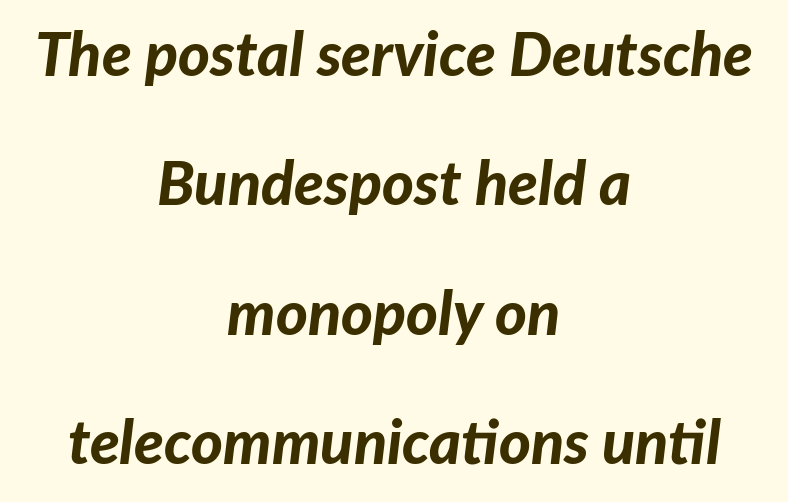
The text carries the slant typical of an italic or oblique font. Here the glyphs are tracked normally, forming tight word shapes. Heavy-handed strokes throughout: this text is bold. Neither beginnings nor endings align; midpoints do. The vertical gap from one line to the next is large.
